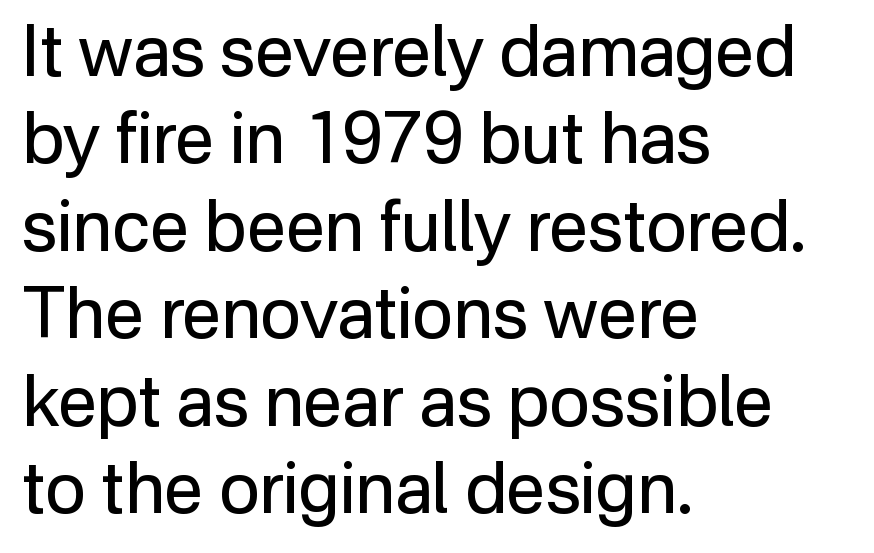
Q: Is the text bold? A: No.
Q: Is the text italic (slanted)? A: No, it is upright.
Q: Is the typeface a serif or a sans-serif typeface? A: Sans-serif.
Q: Is the text underlined? A: No.
Q: How is the paragraph aligned? A: Left-aligned.
Q: Is the spacing between letters normal or unusually wide? A: Normal.
Q: Is the spacing between lines tight, normal or loose? A: Normal.
Q: Width (condensed, normal, or wide)? A: Normal.
Q: Stroke contrast? A: Low.
Q: x-height? A: Medium.
Q: Monospaced? A: No.
